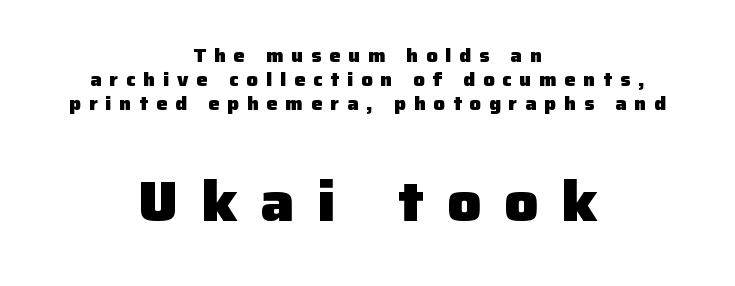
Q: Is the text bold? A: Yes.
Q: Is the text italic (slanted)? A: No, it is upright.
Q: Is the typeface a serif or a sans-serif typeface? A: Sans-serif.
Q: Is the text underlined? A: No.
Q: How is the paragraph aligned? A: Centered.
Q: Is the spacing between letters normal or unusually wide? A: Unusually wide.
Q: Is the spacing between lines tight, normal or loose? A: Normal.
Q: Which block of text is set in a larger size, the first (top) or the second (bottom)? A: The second (bottom) one.
Q: Width (condensed, normal, or wide)? A: Normal.
Q: Stroke contrast? A: Low.
Q: x-height? A: Medium.
Q: Monospaced? A: No.
